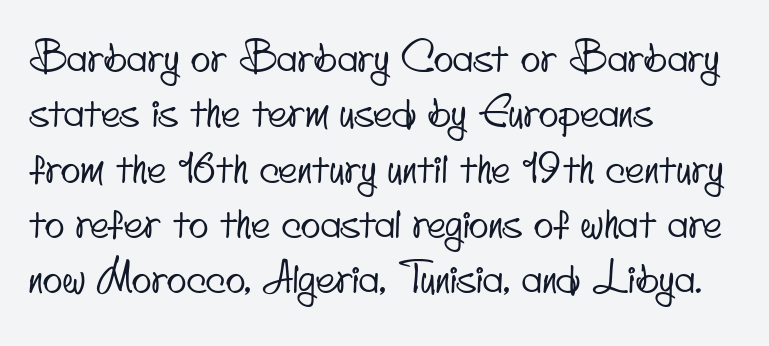
{"serif": "no", "width": "condensed", "stroke_contrast": "low", "x_height": "small", "monospaced": "no", "underline": "no", "align": "left", "line_spacing": "normal", "line_spacing_ratio": 1.35, "letter_spacing": "normal", "letter_spacing_em": 0.0, "glyph_px": 41}
